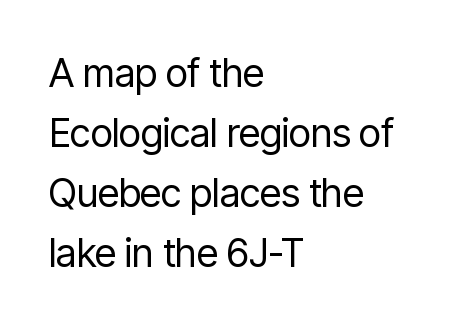
{"serif": "no", "italic": "no", "bold": "no", "weight": "regular", "width": "condensed", "stroke_contrast": "low", "x_height": "medium", "monospaced": "no", "underline": "no", "align": "left", "line_spacing": "normal", "line_spacing_ratio": 1.54, "letter_spacing": "normal", "letter_spacing_em": 0.0, "glyph_px": 39}
